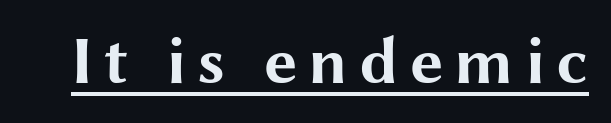
{"serif": "no", "italic": "no", "bold": "yes", "weight": "bold", "width": "wide", "stroke_contrast": "medium", "x_height": "medium", "monospaced": "no", "underline": "yes", "glyph_px": 67}
